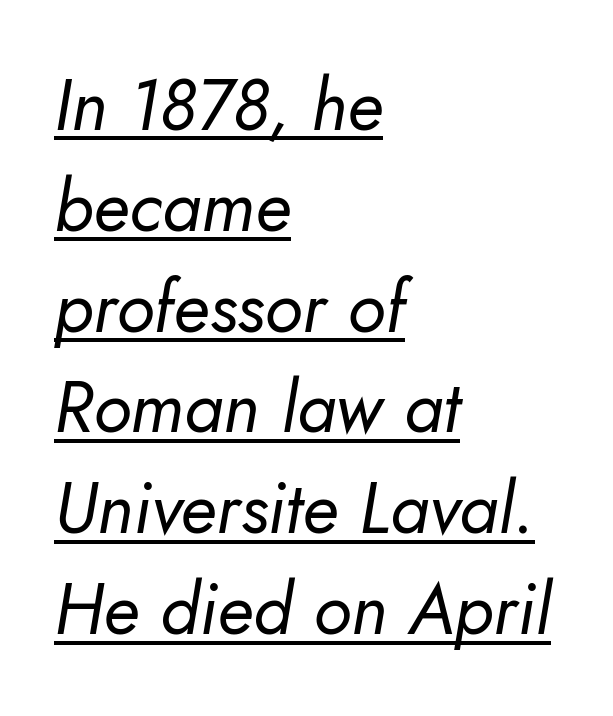
Are there feet on the stems? There aren't — it's a sans. The rag falls on the right side of this text block. The lines sit at an ordinary, default distance from one another. Each line of the rendering has a horizontal stroke beneath the glyphs.
